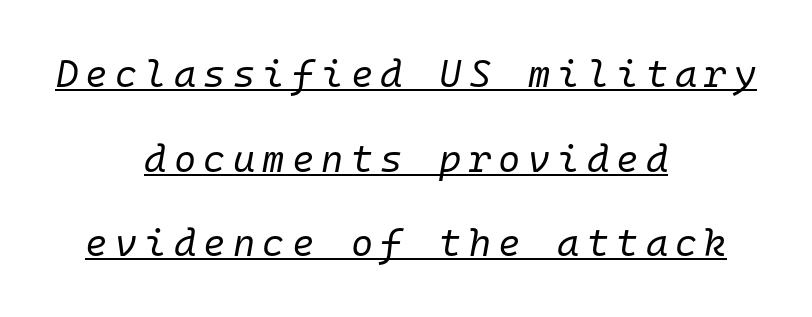
The image shows 38 px regular-weight type, italic (leaning right), monospaced; set centered, loose line spacing (2.23x), underlined; low stroke contrast and a medium x-height.
